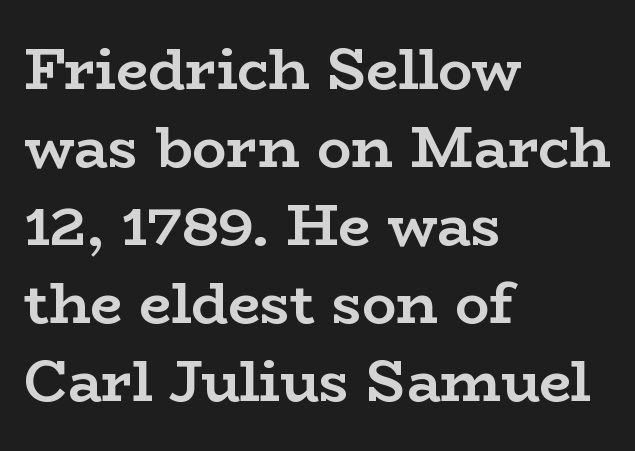
Q: Is the text bold? A: Yes.
Q: Is the text italic (slanted)? A: No, it is upright.
Q: Is the typeface a serif or a sans-serif typeface? A: Serif.
Q: Is the text underlined? A: No.
Q: How is the paragraph aligned? A: Left-aligned.
Q: Is the spacing between letters normal or unusually wide? A: Normal.
Q: Is the spacing between lines tight, normal or loose? A: Normal.
Q: Width (condensed, normal, or wide)? A: Wide.
Q: Stroke contrast? A: Low.
Q: x-height? A: Medium.
Q: Monospaced? A: No.
